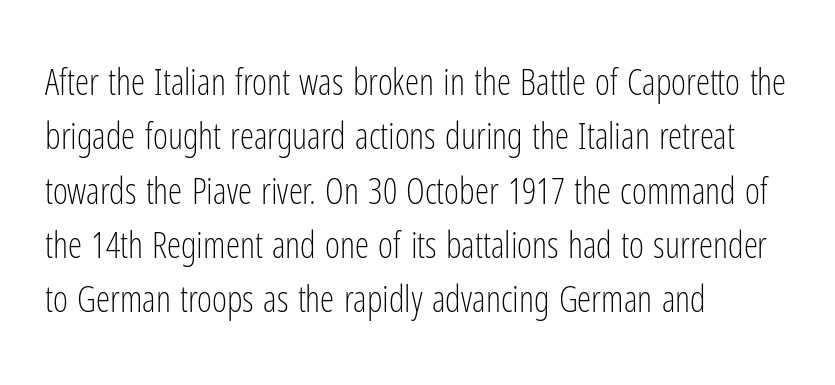
{"serif": "no", "italic": "no", "bold": "no", "weight": "light", "width": "condensed", "stroke_contrast": "low", "x_height": "medium", "monospaced": "no", "underline": "no", "align": "left", "line_spacing": "normal", "line_spacing_ratio": 1.51, "letter_spacing": "normal", "letter_spacing_em": 0.0, "glyph_px": 36}
